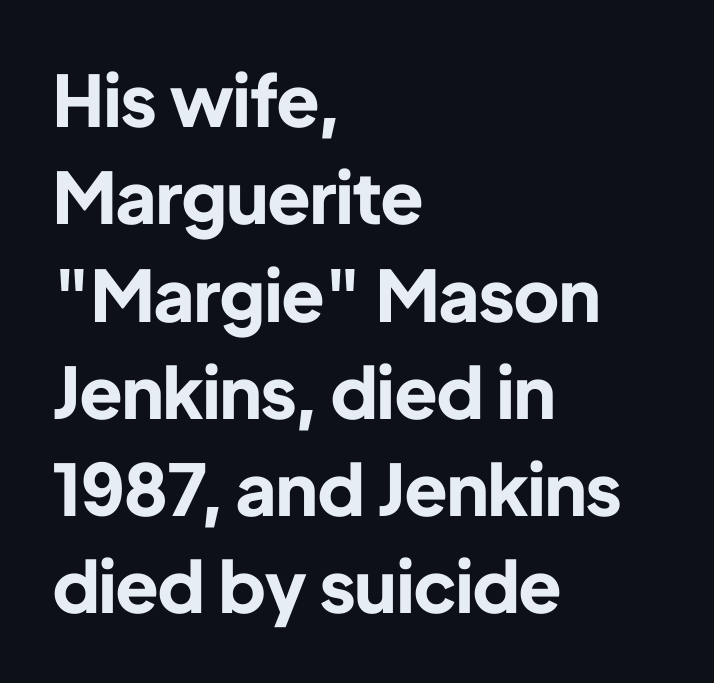
The image shows 71 px bold sans-serif type, upright; set left-aligned, normal line spacing (1.37x), normal letter spacing, not underlined; low stroke contrast and a medium x-height.
